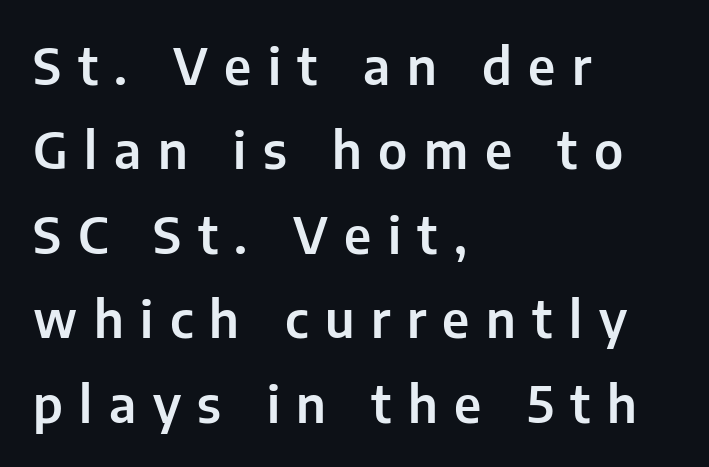
Spacing between characters has been opened up far beyond the box default. You can tell it's not italic because the verticals are truly vertical. Proportional: the letters do not fall into vertical columns. This rendering employs a face without finishing strokes, i.e., a sans-serif.
